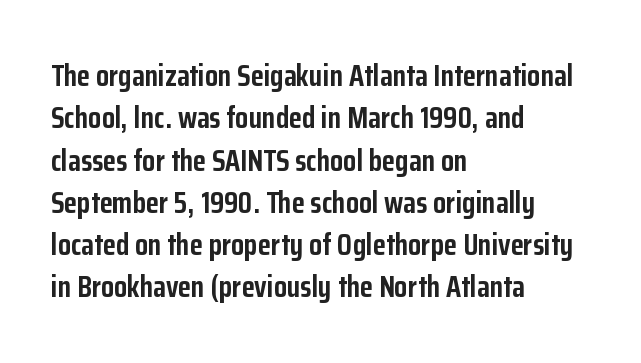
These lines are set flush left with a ragged right edge. The face used here is a sans, in the tradition of grotesques and geometrics. The face used here is proportionally spaced, like ordinary book or web type. The characters look thick and weighty, a clear bold.
